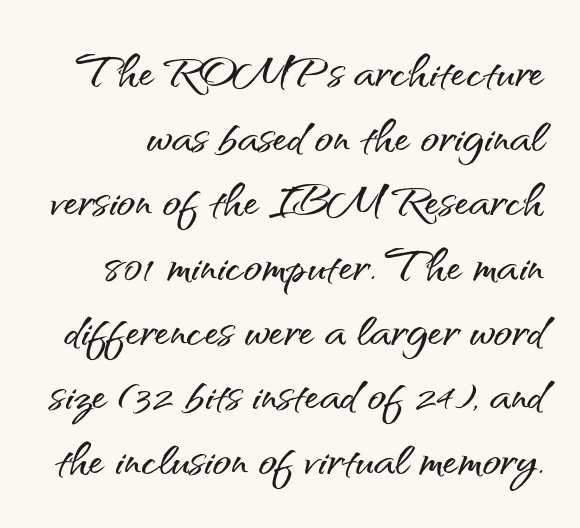
The image shows 61 px sans-serif type; set tight line spacing (1.06x), normal letter spacing, not underlined; medium stroke contrast and a small x-height.
